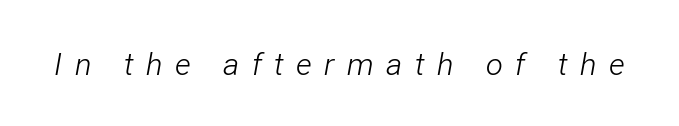
Q: Is the text bold? A: No.
Q: Is the text italic (slanted)? A: Yes, it leans right by about 12 degrees.
Q: Is the text underlined? A: No.
Q: Is the spacing between letters normal or unusually wide? A: Unusually wide.
Q: Width (condensed, normal, or wide)? A: Condensed.
Q: Stroke contrast? A: Low.
Q: x-height? A: Medium.
Q: Monospaced? A: No.
